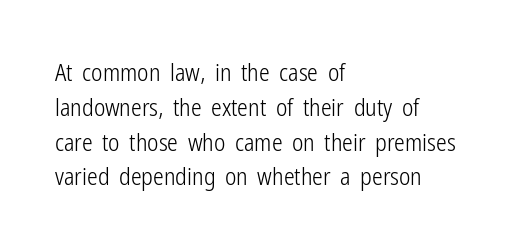
The image shows 24 px text type, upright; set left-aligned, normal line spacing (1.45x), normal letter spacing, not underlined.
